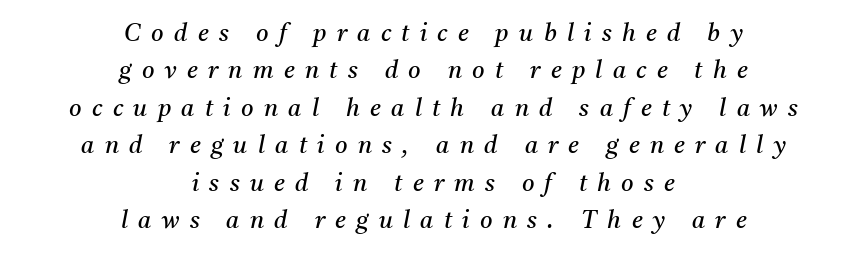
Does extra space separate the letters? Yes, quite a lot of it. Horizontally, the lines are justified to the midpoint only. Clear beneath every line of the passage. No extra ink here — the face is not bold.
